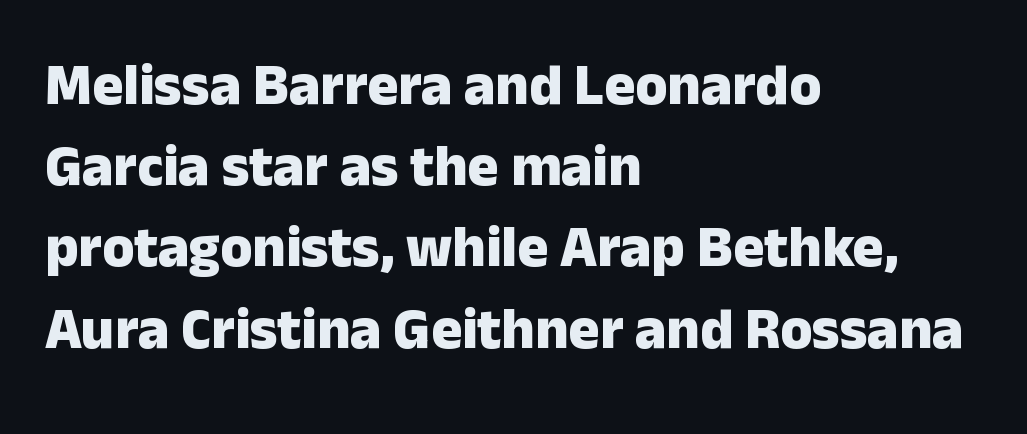
The image shows 58 px heavy sans-serif type, upright; set left-aligned, normal line spacing (1.4x), normal letter spacing, not underlined; low stroke contrast and a medium x-height.
